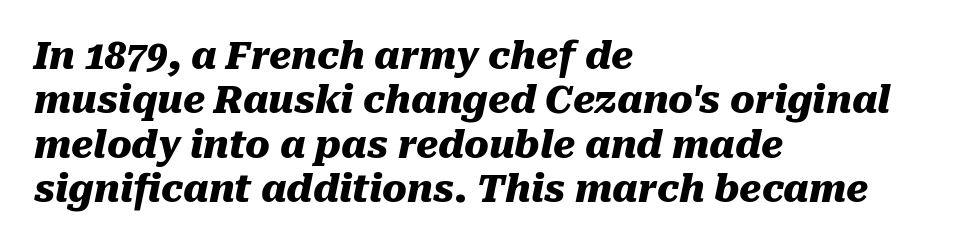
{"italic": "yes", "lean": "right", "slant_degrees": 10, "bold": "yes", "weight": "heavy", "width": "normal", "stroke_contrast": "medium", "x_height": "medium", "monospaced": "no", "underline": "no", "align": "left", "line_spacing_ratio": 1.2, "letter_spacing": "normal", "letter_spacing_em": 0.0, "glyph_px": 37}
